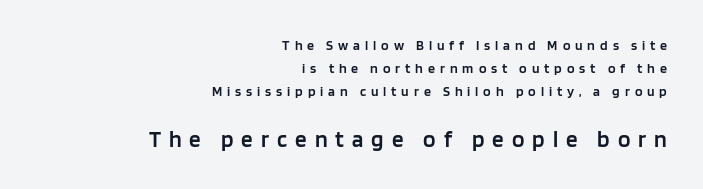
Q: Is the text bold? A: Semi-bold.
Q: Is the text italic (slanted)? A: No, it is upright.
Q: Is the text underlined? A: No.
Q: How is the paragraph aligned? A: Right-aligned.
Q: Is the spacing between letters normal or unusually wide? A: Unusually wide.
Q: Is the spacing between lines tight, normal or loose? A: Normal.
Q: Which block of text is set in a larger size, the first (top) or the second (bottom)? A: The second (bottom) one.
